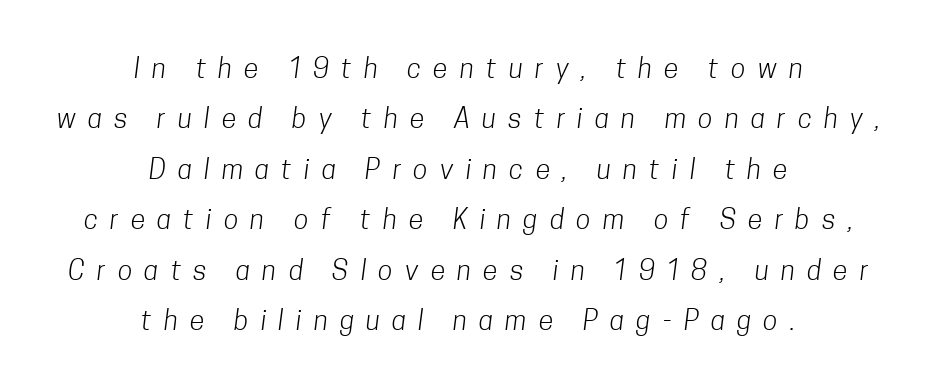
Q: Is the text bold? A: No.
Q: Is the text underlined? A: No.
Q: How is the paragraph aligned? A: Centered.
Q: Is the spacing between letters normal or unusually wide? A: Unusually wide.
